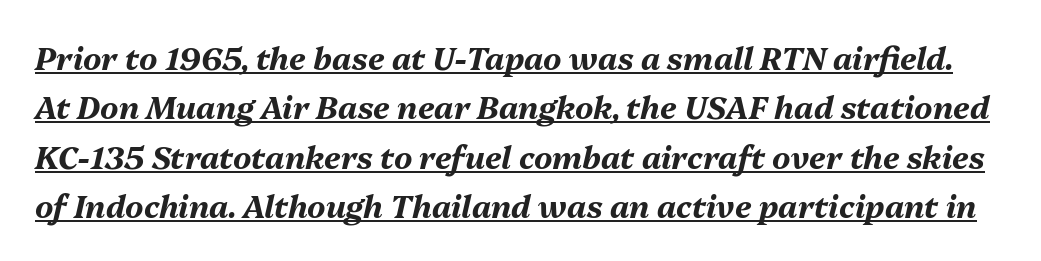
The image shows 31 px bold type, italic (leaning right); set normal line spacing (1.59x), normal letter spacing, underlined; medium stroke contrast and a medium x-height.
